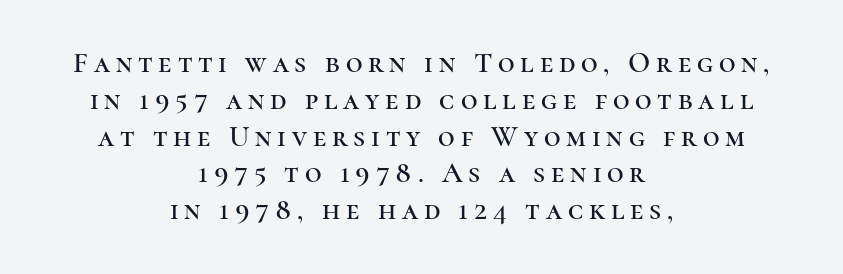
{"serif": "yes", "italic": "no", "width": "normal", "stroke_contrast": "high", "x_height": "medium", "monospaced": "no", "underline": "no", "align": "center", "line_spacing": "normal", "line_spacing_ratio": 1.27, "letter_spacing": "wide", "letter_spacing_em": 0.2, "glyph_px": 29}
